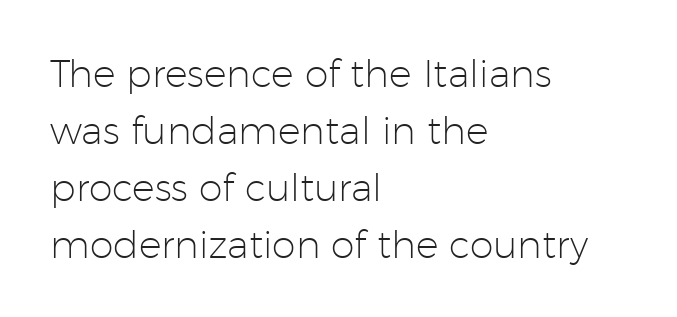
A normal amount of white space separates one row of letters from the next. The lettering holds an erect, upright posture throughout. Any mark beneath the type? The region is blank. Each word holds together tightly as a unit, with standard inter-letter gaps. Think of a printed novel: that variable character pitch is what you see here.
